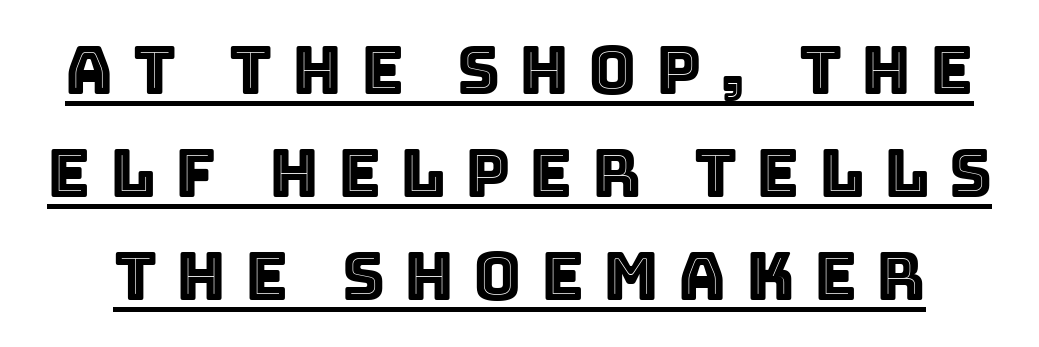
Q: Is the text italic (slanted)? A: No, it is upright.
Q: Is the text underlined? A: Yes.
Q: Is the spacing between letters normal or unusually wide? A: Unusually wide.
Q: Is the spacing between lines tight, normal or loose? A: Normal.
Q: Width (condensed, normal, or wide)? A: Normal.
Q: x-height? A: Large.
Q: Monospaced? A: No.
